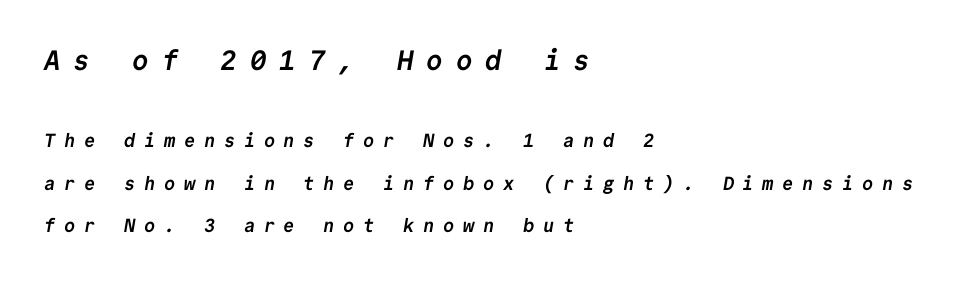
Its strokes are broad and dark, the hallmark of bold type. These lines stack with their left ends in a neat column. This block would shrink considerably if given ordinary leading; it's expanded now. Caption: expanded tracking, letters set apart. Just letters on the line, the space beneath them empty. Typesetter's note — upper block bumped up in size, lower block left smaller.
